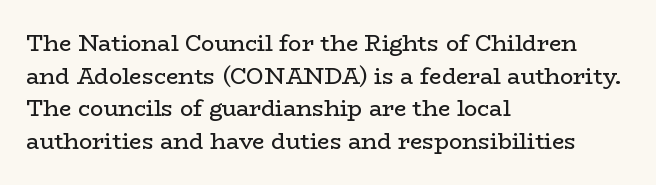
Rows of type keep a routine distance in the vertical direction. The space beneath each line is pristine and unruled. Which margin do the lines hug? The left one — the right edge is uneven. The letterforms sit shoulder to shoulder at normal distance.
